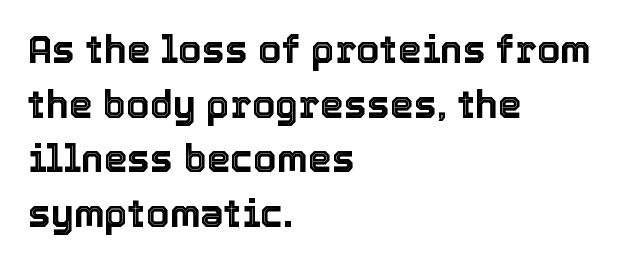
Baseline-to-baseline distance is the conventional proportion of letter height. Line starts are locked; line ends wander. Decoration check: the copy has no underline. The gaps between neighbouring characters are ordinary and unremarkable.
